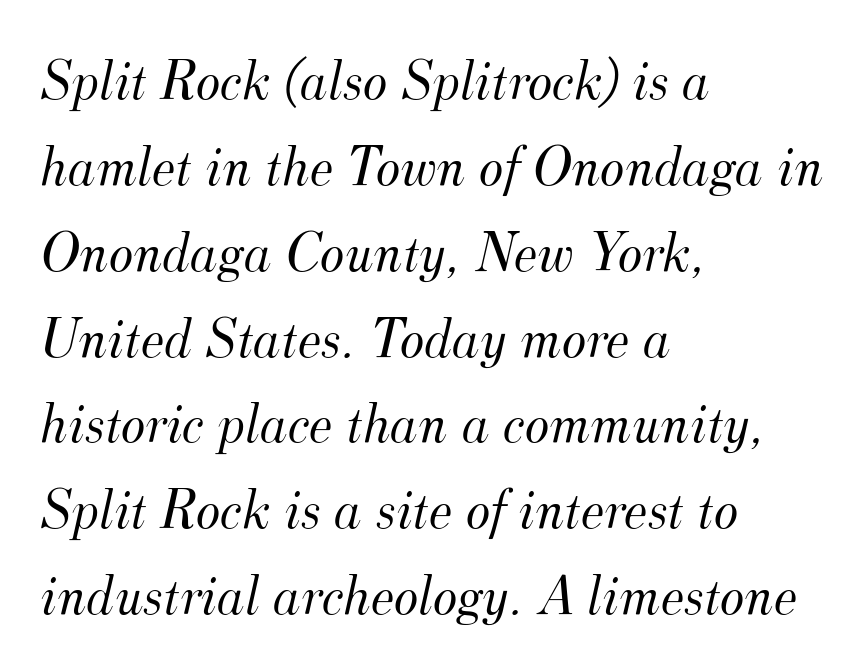
The image shows 58 px light serif type, italic (leaning right); set left-aligned, normal line spacing (1.48x), normal letter spacing, not underlined; medium stroke contrast and a small x-height.
